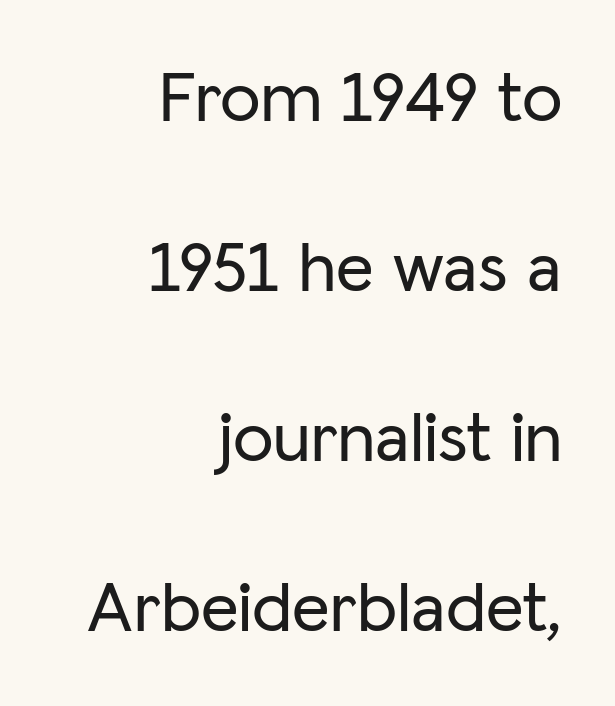
The image shows 73 px sans-serif type, upright; set right-aligned, loose line spacing (2.33x), normal letter spacing, not underlined; low stroke contrast and a medium x-height.
